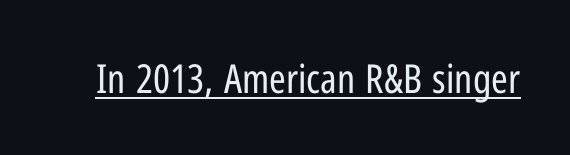
Q: Is the text bold? A: No.
Q: Is the text italic (slanted)? A: No, it is upright.
Q: Is the typeface a serif or a sans-serif typeface? A: Sans-serif.
Q: Is the text underlined? A: Yes.
Q: Is the spacing between letters normal or unusually wide? A: Normal.
Q: Width (condensed, normal, or wide)? A: Condensed.
Q: Stroke contrast? A: Low.
Q: x-height? A: Medium.
Q: Monospaced? A: No.
